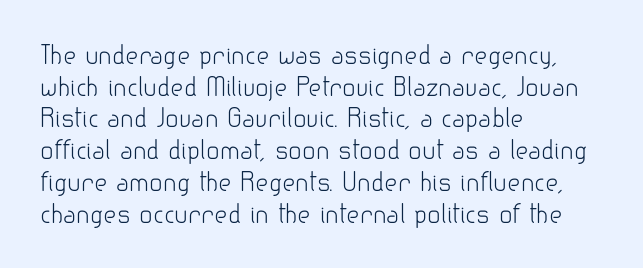
The image shows 25 px text type, upright; set left-aligned, normal line spacing (1.27x), normal letter spacing, not underlined.
